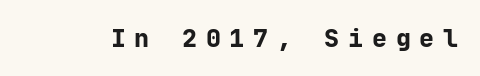
The image shows 25 px bold type, upright; set unusually wide letter spacing (+0.35 em), not underlined.
